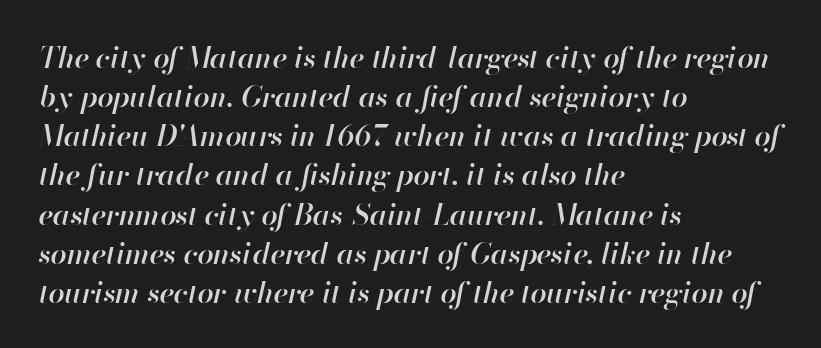
Q: Is the text bold? A: Semi-bold.
Q: Is the text italic (slanted)? A: Yes, it leans right by about 13 degrees.
Q: Is the text underlined? A: No.
Q: How is the paragraph aligned? A: Left-aligned.
Q: Is the spacing between letters normal or unusually wide? A: Normal.
Q: Is the spacing between lines tight, normal or loose? A: Normal.
Q: Width (condensed, normal, or wide)? A: Normal.
Q: Stroke contrast? A: High.
Q: x-height? A: Small.
Q: Monospaced? A: No.
